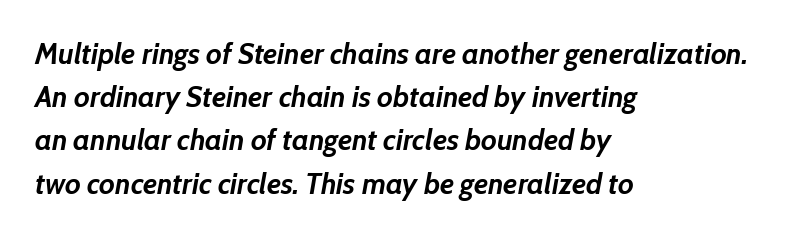
Q: Is the text bold? A: Yes.
Q: Is the text italic (slanted)? A: Yes, it leans right by about 10 degrees.
Q: Is the text underlined? A: No.
Q: How is the paragraph aligned? A: Left-aligned.
Q: Is the spacing between letters normal or unusually wide? A: Normal.
Q: Is the spacing between lines tight, normal or loose? A: Normal.
Q: Width (condensed, normal, or wide)? A: Normal.
Q: Stroke contrast? A: Low.
Q: x-height? A: Medium.
Q: Monospaced? A: No.
